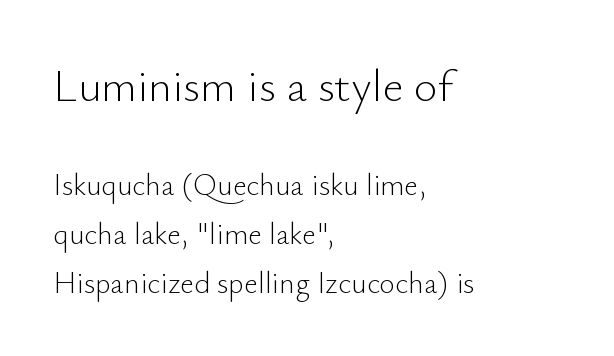
Q: Is the text bold? A: No.
Q: Is the text italic (slanted)? A: No, it is upright.
Q: Is the typeface a serif or a sans-serif typeface? A: Sans-serif.
Q: Is the text underlined? A: No.
Q: How is the paragraph aligned? A: Left-aligned.
Q: Is the spacing between letters normal or unusually wide? A: Normal.
Q: Is the spacing between lines tight, normal or loose? A: Normal.
Q: Which block of text is set in a larger size, the first (top) or the second (bottom)? A: The first (top) one.
Q: Width (condensed, normal, or wide)? A: Normal.
Q: Stroke contrast? A: Low.
Q: x-height? A: Small.
Q: Monospaced? A: No.
